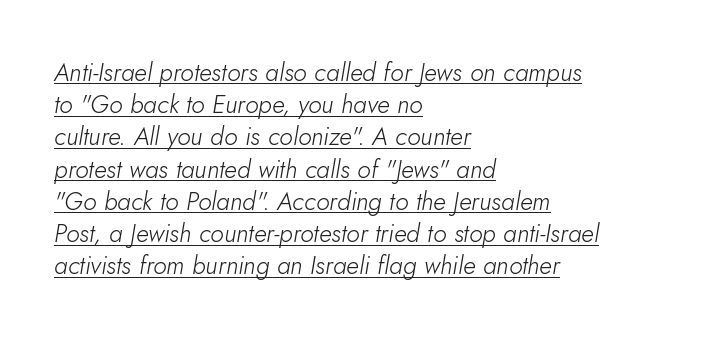
The image shows 25 px text type, italic (leaning right); set left-aligned, normal line spacing (1.29x), normal letter spacing, underlined.
